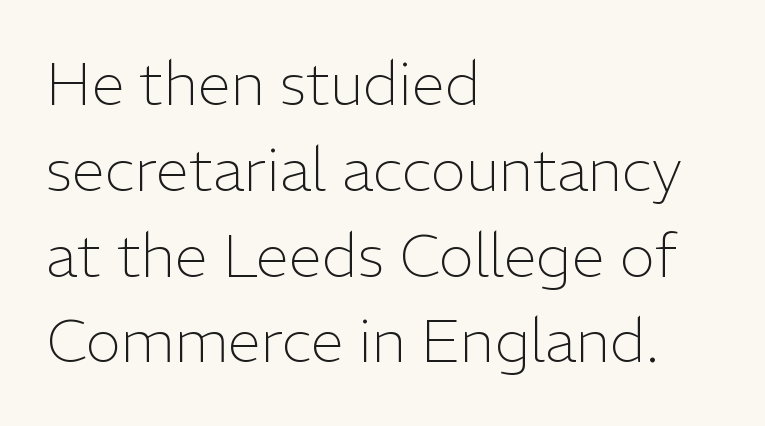
Q: Is the text bold? A: No.
Q: Is the text italic (slanted)? A: No, it is upright.
Q: Is the typeface a serif or a sans-serif typeface? A: Sans-serif.
Q: Is the text underlined? A: No.
Q: How is the paragraph aligned? A: Left-aligned.
Q: Is the spacing between letters normal or unusually wide? A: Normal.
Q: Is the spacing between lines tight, normal or loose? A: Normal.
Q: Width (condensed, normal, or wide)? A: Normal.
Q: Stroke contrast? A: Low.
Q: x-height? A: Medium.
Q: Monospaced? A: No.
